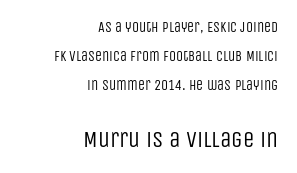
The image shows 23 px text type, upright; set right-aligned, loose line spacing (2.08x), normal letter spacing, not underlined; the second (bottom) block is 1.64x larger.
